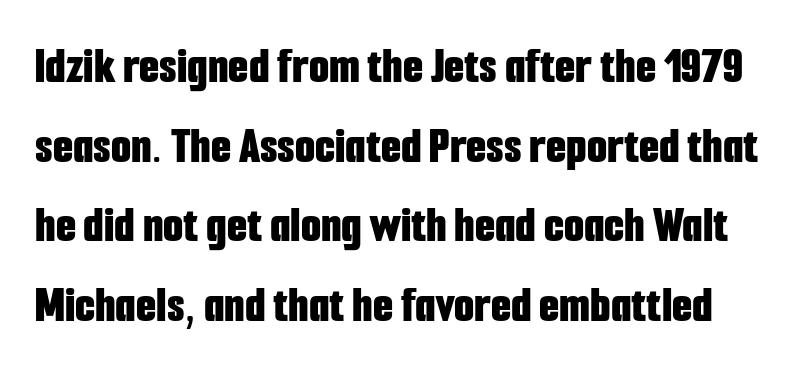
The image shows 52 px bold, condensed sans-serif type, upright; set normal line spacing (1.53x), normal letter spacing, not underlined; low stroke contrast and a medium x-height.
